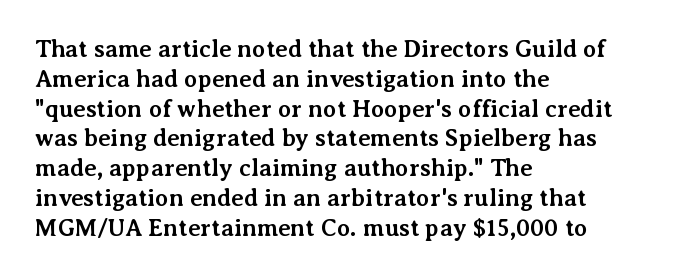
Every character sits straight up, as roman type does. This rendering uses left alignment, leaving the right contour irregular. Letters rest on an invisible, unmarked baseline. The passage shown has conventional tracking throughout. Pretty heavy lettering here — definitely bold.
